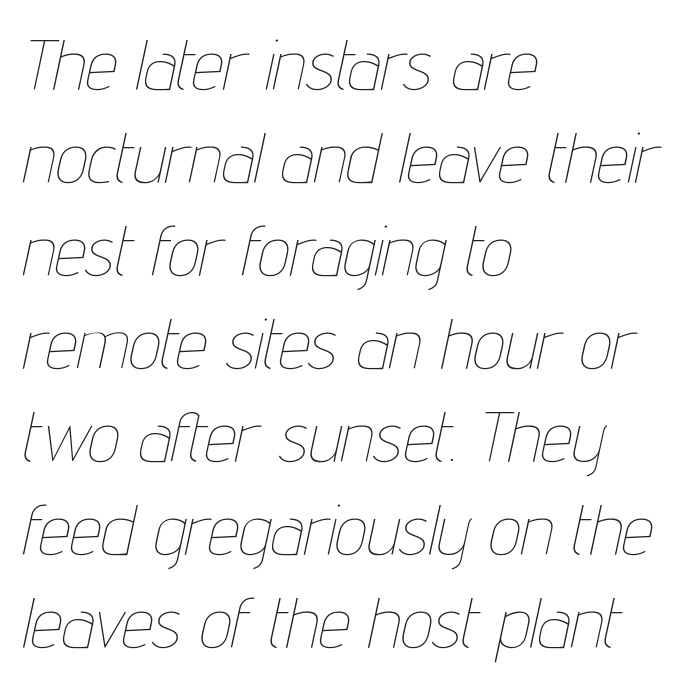
The whole block is typeset with a tilt. No chunkiness to these letters — they're not bold. Nothing unusual about the tracking: characters are spaced as the font intends. You could not count columns in this text — the font is proportionally spaced. Descenders hang freely into open space.
